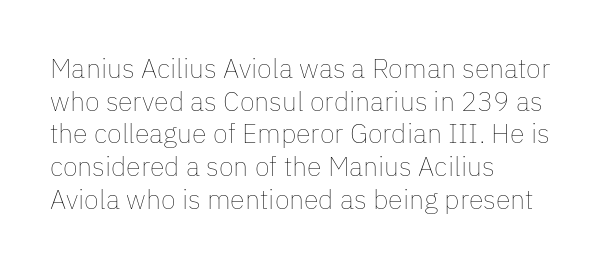
The image shows 27 px text type, upright; set left-aligned, line spacing 1.21x, normal letter spacing, not underlined.
